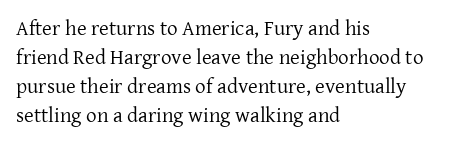
Letters rest on an invisible, unmarked baseline. Heaviness? Minimal to ordinary, like unemphasized prose. The rendering anchors every line to the left-hand side. The line-height multiplier appears to be the usual default.
